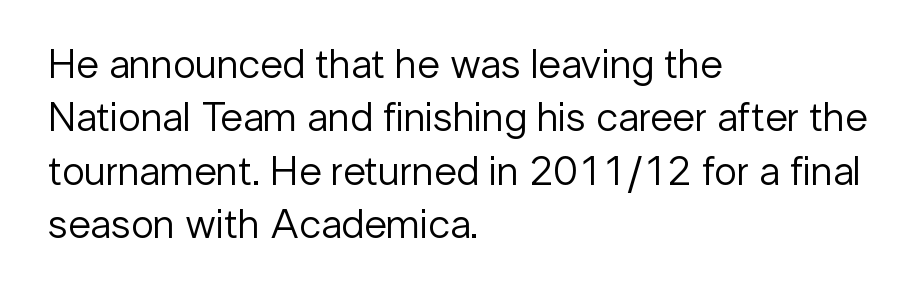
{"serif": "no", "italic": "no", "bold": "no", "weight": "regular", "width": "normal", "stroke_contrast": "low", "x_height": "medium", "monospaced": "no", "underline": "no", "align": "left", "line_spacing": "normal", "line_spacing_ratio": 1.3, "letter_spacing": "normal", "letter_spacing_em": 0.0, "glyph_px": 41}
